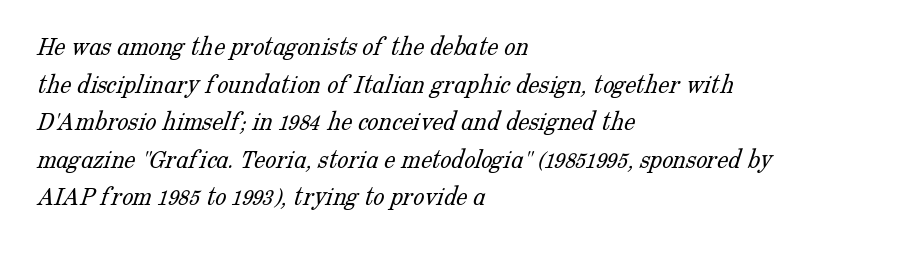
Leftover space on each line is placed entirely after the last word. Decoration check: the copy has no underline. Baseline-to-baseline distance is the conventional proportion of letter height. The face used here is proportionally spaced, like ordinary book or web type. The weight tops out at a normal text grade. The font family rendered here belongs to the serif group.
